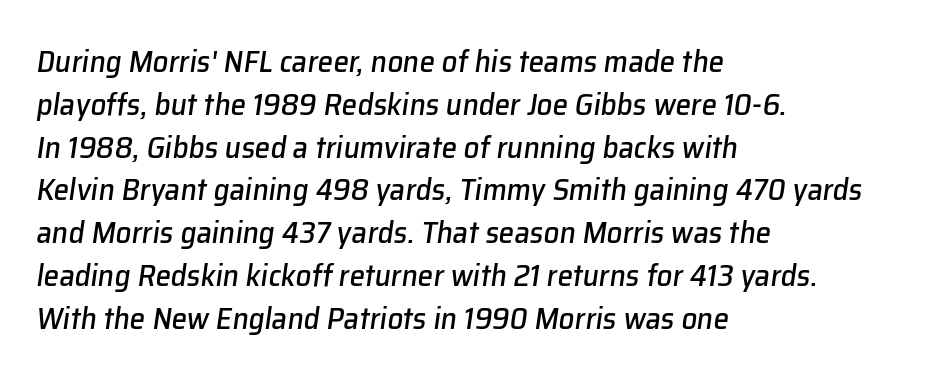
The image shows 31 px text type, italic (leaning right); set left-aligned, normal line spacing (1.38x), normal letter spacing, not underlined; low stroke contrast and a medium x-height.
